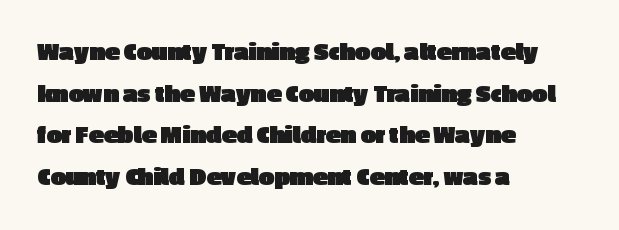
Q: Is the text bold? A: Yes.
Q: Is the text italic (slanted)? A: No, it is upright.
Q: Is the text underlined? A: No.
Q: How is the paragraph aligned? A: Left-aligned.
Q: Is the spacing between letters normal or unusually wide? A: Normal.
Q: Is the spacing between lines tight, normal or loose? A: Normal.
